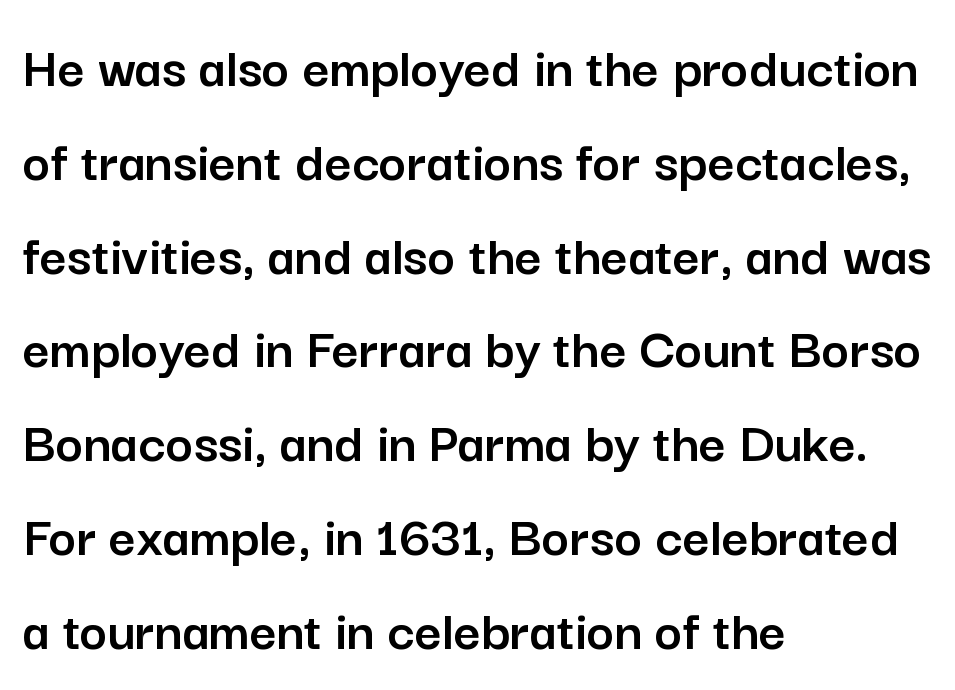
Q: Is the text italic (slanted)? A: No, it is upright.
Q: Is the typeface a serif or a sans-serif typeface? A: Sans-serif.
Q: Is the text underlined? A: No.
Q: How is the paragraph aligned? A: Left-aligned.
Q: Is the spacing between letters normal or unusually wide? A: Normal.
Q: Is the spacing between lines tight, normal or loose? A: Normal.
Q: Width (condensed, normal, or wide)? A: Normal.
Q: Stroke contrast? A: Low.
Q: x-height? A: Medium.
Q: Monospaced? A: No.
